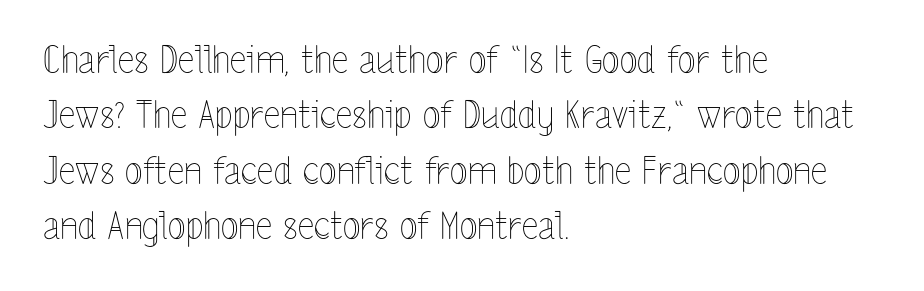
The image shows 37 px thin, condensed type, upright; set left-aligned, normal line spacing (1.5x), normal letter spacing, not underlined; a medium x-height.
